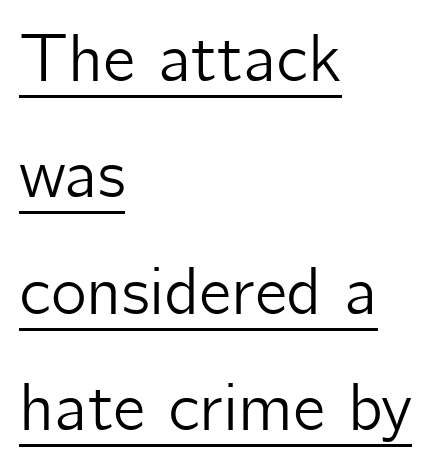
Q: Is the text italic (slanted)? A: No, it is upright.
Q: Is the typeface a serif or a sans-serif typeface? A: Sans-serif.
Q: Is the text underlined? A: Yes.
Q: How is the paragraph aligned? A: Left-aligned.
Q: Is the spacing between letters normal or unusually wide? A: Normal.
Q: Width (condensed, normal, or wide)? A: Normal.
Q: Stroke contrast? A: Low.
Q: x-height? A: Medium.
Q: Monospaced? A: No.
